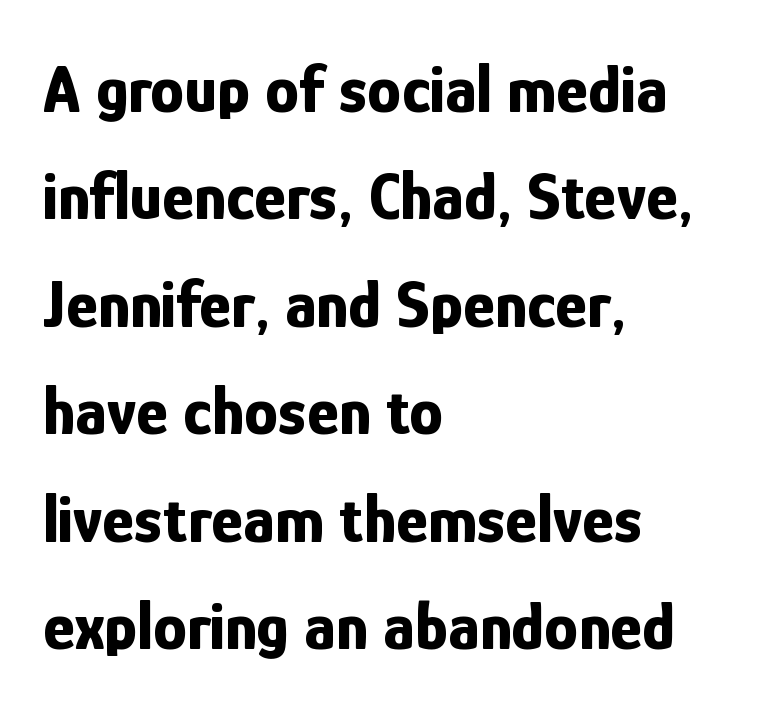
Vertically, the passage feels balanced, rows spaced as you'd expect. Designer's note — italics off, roman on. Its strokes are broad and dark, the hallmark of bold type. Students, note that the glyphs here touch the page at normal intervals. Proportional: the letters do not fall into vertical columns.
